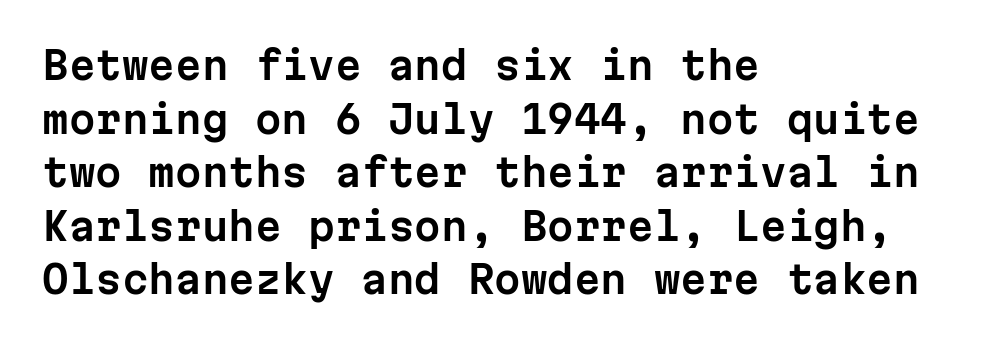
The image shows 38 px sans-serif type, upright, monospaced; set left-aligned, normal line spacing (1.41x), normal letter spacing, not underlined; low stroke contrast and a medium x-height.
